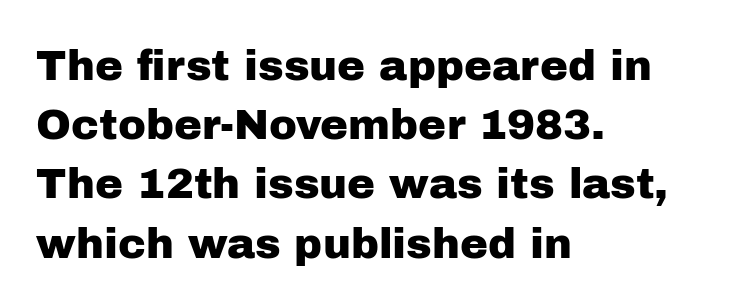
{"serif": "no", "italic": "no", "width": "normal", "stroke_contrast": "low", "x_height": "medium", "monospaced": "no", "underline": "no", "align": "left", "line_spacing": "normal", "line_spacing_ratio": 1.41, "letter_spacing": "normal", "letter_spacing_em": 0.0, "glyph_px": 42}
